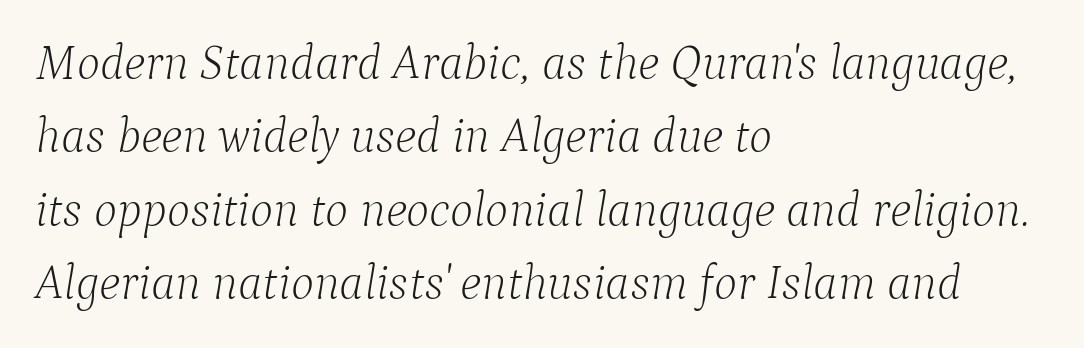
{"serif": "yes", "italic": "yes", "lean": "right", "slant_degrees": 9, "bold": "no", "weight": "light", "width": "normal", "stroke_contrast": "low", "x_height": "medium", "monospaced": "no", "underline": "no", "align": "left", "line_spacing": "normal", "line_spacing_ratio": 1.5, "letter_spacing": "normal", "letter_spacing_em": 0.0, "glyph_px": 49}
